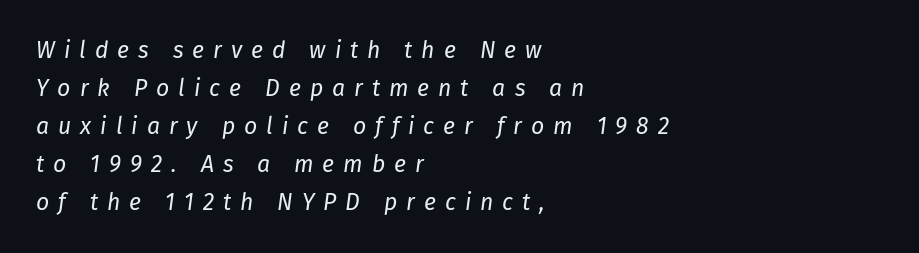
{"italic": "yes", "lean": "right", "slant_degrees": 8, "bold": "no", "underline": "no", "align": "left", "line_spacing": "normal", "line_spacing_ratio": 1.65, "letter_spacing": "wide", "letter_spacing_em": 0.39, "glyph_px": 23}
